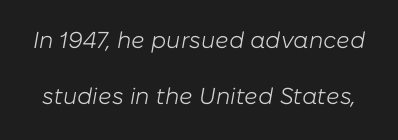
The image shows 23 px text type, italic (leaning right); set loose line spacing (2.42x), normal letter spacing, not underlined.
